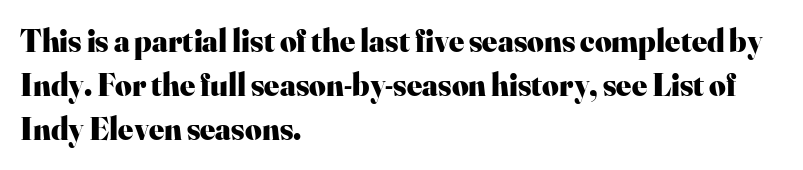
Posture: straight, roman, zero tilt. Here the glyphs are tracked normally, forming tight word shapes. Do the characters align in a grid? No, the font is proportional. Each letter's strokes conclude with small projecting serifs. Look at the stroke-to-counter ratio: heavy, a bold. Leftover space on each line is placed entirely after the last word.
